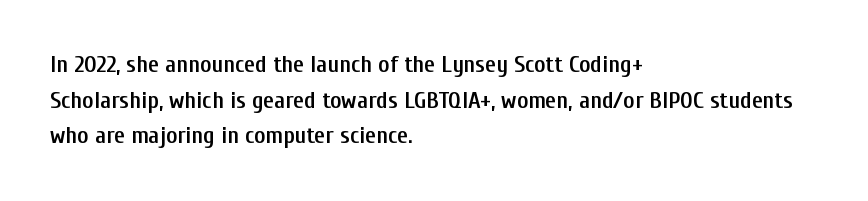
Q: Is the text bold? A: Semi-bold.
Q: Is the text italic (slanted)? A: No, it is upright.
Q: Is the text underlined? A: No.
Q: How is the paragraph aligned? A: Left-aligned.
Q: Is the spacing between letters normal or unusually wide? A: Normal.
Q: Is the spacing between lines tight, normal or loose? A: Normal.
